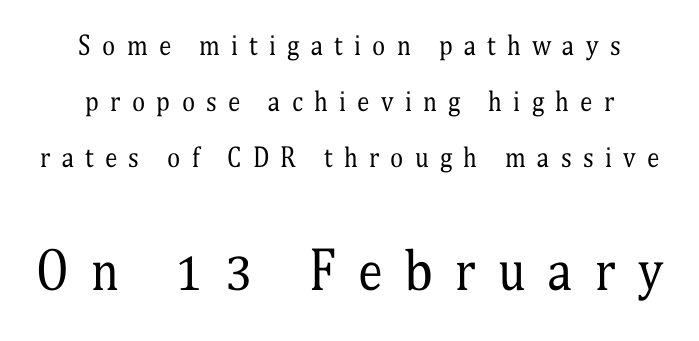
{"serif": "yes", "italic": "no", "bold": "no", "weight": "regular", "width": "condensed", "stroke_contrast": "medium", "x_height": "medium", "monospaced": "no", "underline": "no", "align": "center", "line_spacing": "loose", "line_spacing_ratio": 2.25, "letter_spacing": "wide", "letter_spacing_em": 0.45, "larger_block": "second", "size_ratio": 2.0, "glyph_px": 50}
